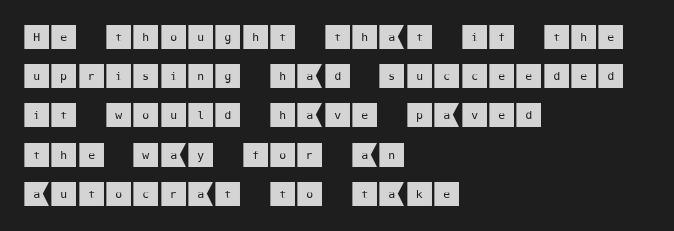
{"serif": "no", "italic": "no", "width": "normal", "stroke_contrast": "medium", "x_height": "large", "underline": "no", "align": "left", "line_spacing": "normal", "line_spacing_ratio": 1.4, "letter_spacing": "normal", "letter_spacing_em": 0.0, "glyph_px": 28}
